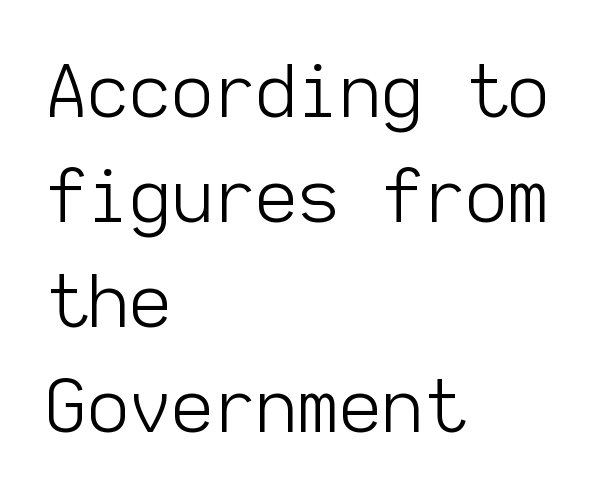
Leading: standard. Visually the block forms a straight wall on the left and a jagged coastline on the right. Nobody touched the tracking dial on this one. Every character here occupies the same horizontal width, giving the sample a typewriter-like rhythm. These glyphs show unthickened strokes, regular width or finer.
